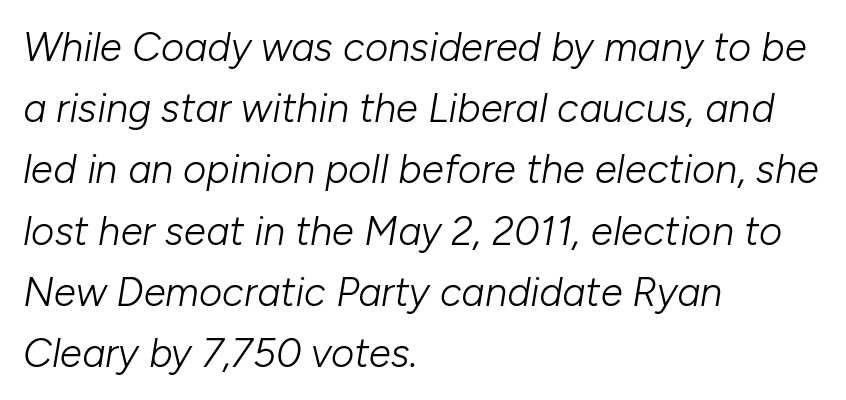
Q: Is the text bold? A: No.
Q: Is the text italic (slanted)? A: Yes, it leans right by about 10 degrees.
Q: Is the text underlined? A: No.
Q: How is the paragraph aligned? A: Left-aligned.
Q: Is the spacing between letters normal or unusually wide? A: Normal.
Q: Is the spacing between lines tight, normal or loose? A: Normal.
Q: Width (condensed, normal, or wide)? A: Normal.
Q: Stroke contrast? A: Low.
Q: x-height? A: Medium.
Q: Monospaced? A: No.
